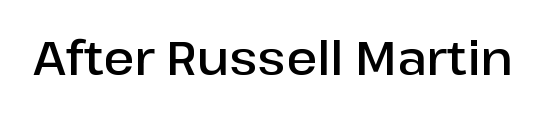
The image shows 47 px semibold sans-serif type, upright; set normal letter spacing, not underlined; low stroke contrast and a medium x-height.
